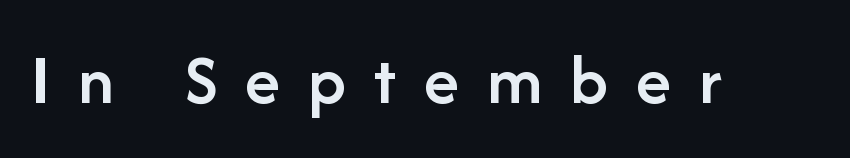
Clear beneath every line of the passage. These words are printed semibold, heavier than regular yet not bold. Here the designer chose a conventional face with non-uniform glyph widths. You could only call the tracking loose — the letters float apart.
